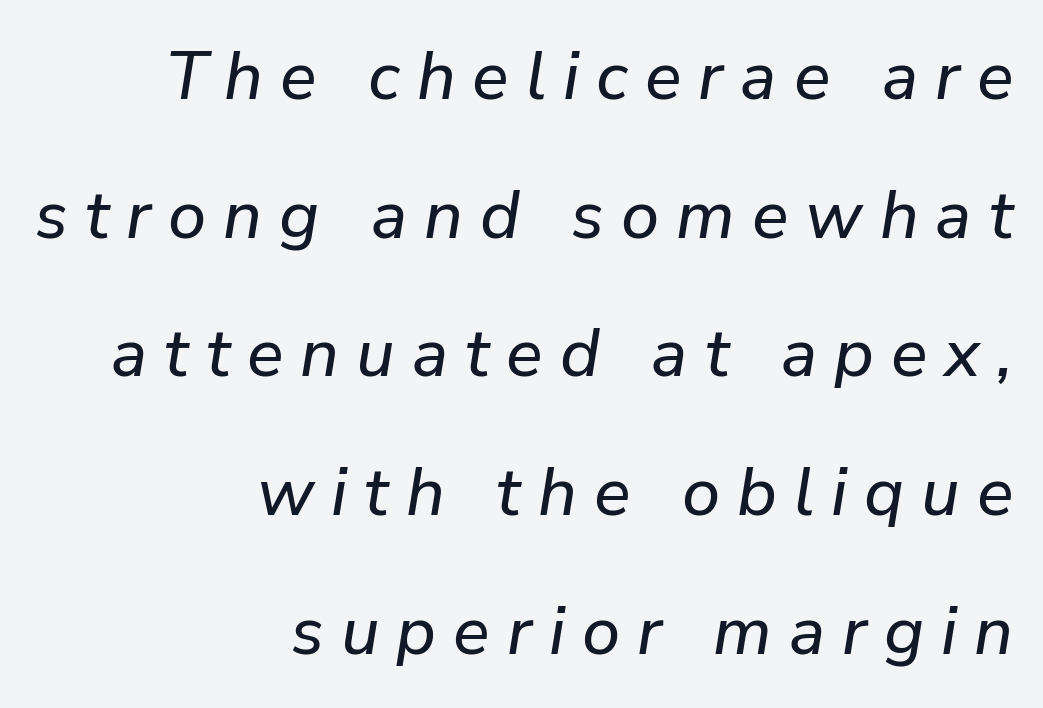
{"italic": "yes", "lean": "right", "slant_degrees": 9, "width": "normal", "stroke_contrast": "low", "x_height": "medium", "monospaced": "no", "underline": "no", "align": "right", "line_spacing": "loose", "line_spacing_ratio": 2.04, "letter_spacing": "wide", "letter_spacing_em": 0.25, "glyph_px": 68}
